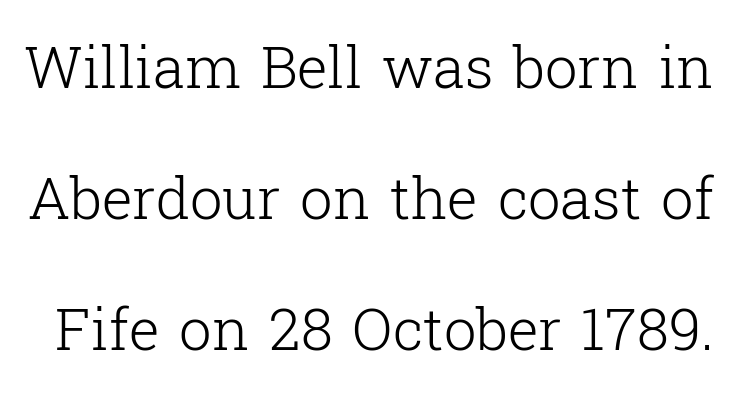
{"serif": "yes", "italic": "no", "bold": "no", "weight": "light", "width": "normal", "stroke_contrast": "low", "x_height": "medium", "monospaced": "no", "underline": "no", "line_spacing": "loose", "line_spacing_ratio": 2.26, "letter_spacing": "normal", "letter_spacing_em": 0.0, "glyph_px": 58}
